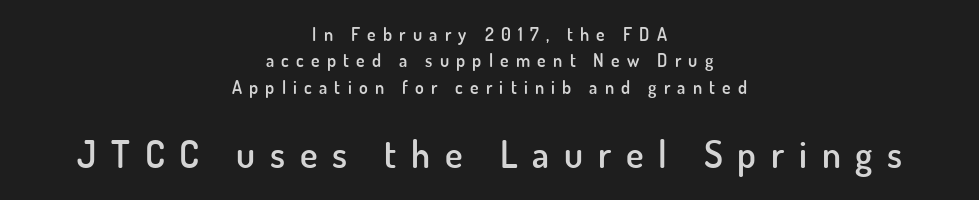
Is the letter spacing exaggerated? Yes — the characters are pushed far apart. Typesetter's note — lower block bumped up in size, upper block left smaller. Bare-footed words on every line. A typesetter would mark this as roman, not italic. The letters advance in unequal steps, a hallmark of proportional type. The characters look somewhat weighty, a semibold short of true bold.
